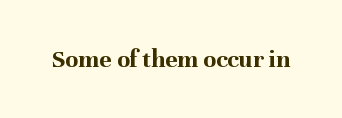
Q: Is the text bold? A: Yes.
Q: Is the text italic (slanted)? A: No, it is upright.
Q: Is the text underlined? A: No.
Q: Is the spacing between letters normal or unusually wide? A: Normal.
